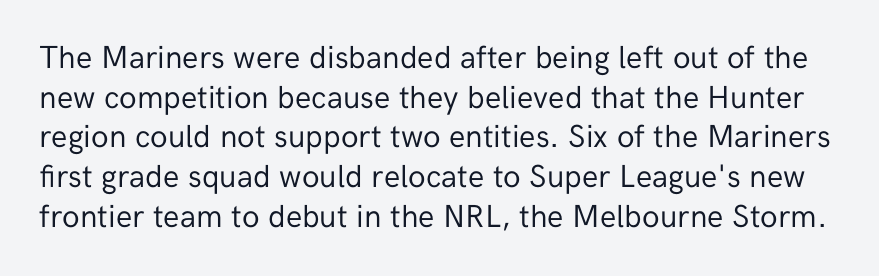
This rendering leaves character spacing at its baseline value. Underlining? Definitely not there. Stems here are at most as thick as an everyday book face. This sample uses a sans-serif face. Style check: upright.
